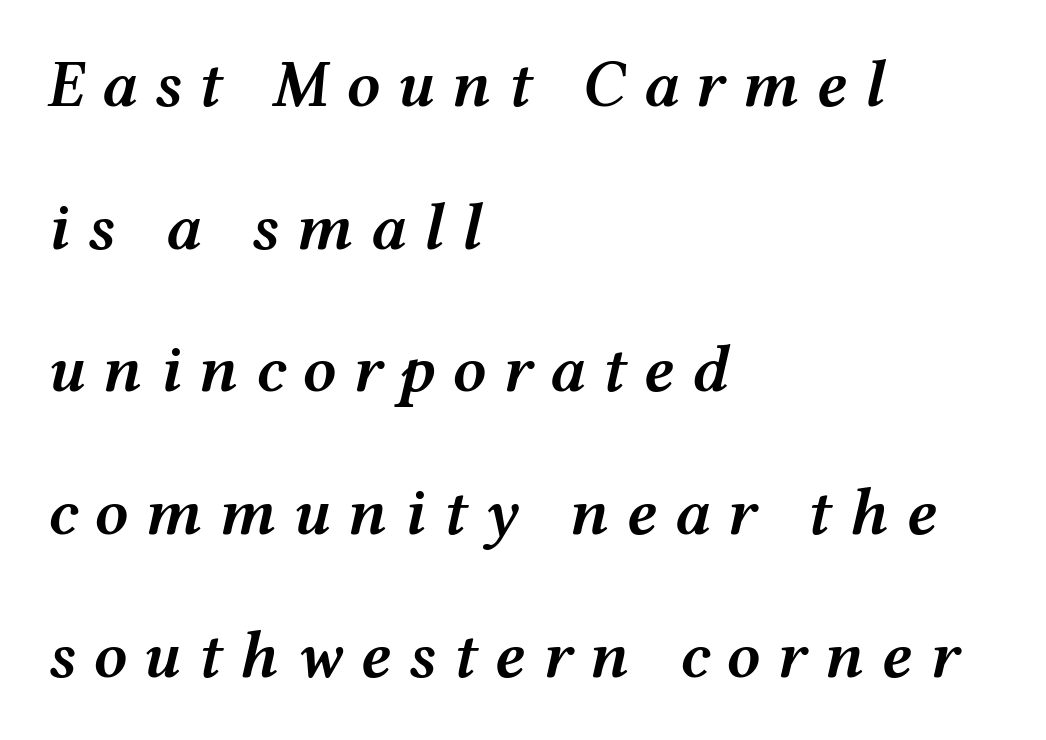
Lines of text with bare space underneath. Here the designer chose a conventional face with non-uniform glyph widths. The lines are quadded left. A typesetter would call this leading open, well beyond the default.
